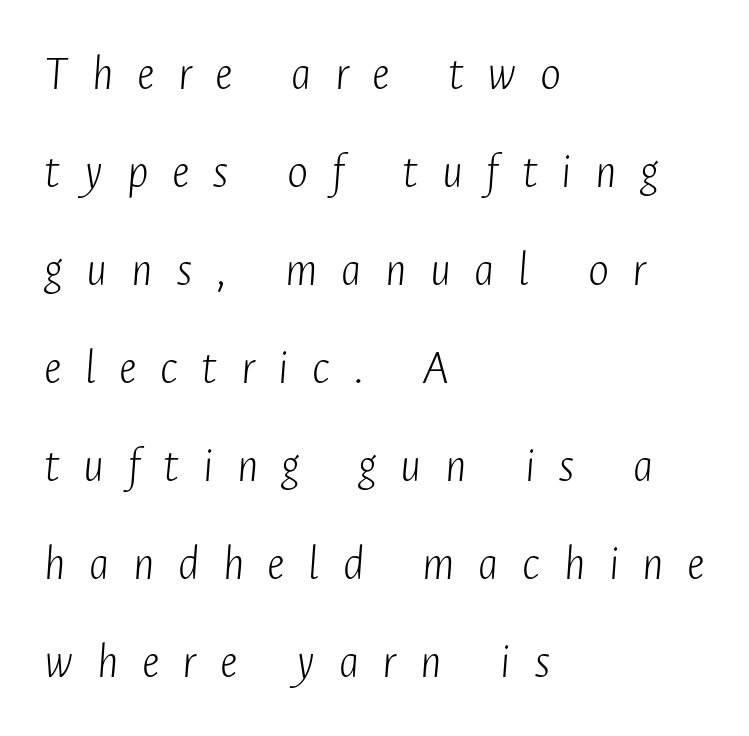
Notice the wide empty band between every row — that's loose leading. Line starts are locked; line ends wander. Between one letter and the next there's a generous, obvious gap. Vertical stems look standard width or narrower in stroke. Looks like regular typesetting: each glyph gets only the width it needs. Observe the lean: these are italic letterforms.
